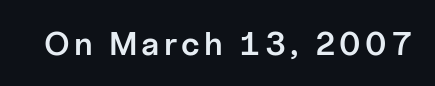
{"serif": "no", "italic": "no", "bold": "semi", "weight": "semibold", "width": "normal", "stroke_contrast": "low", "x_height": "medium", "monospaced": "no", "underline": "no", "glyph_px": 33}
